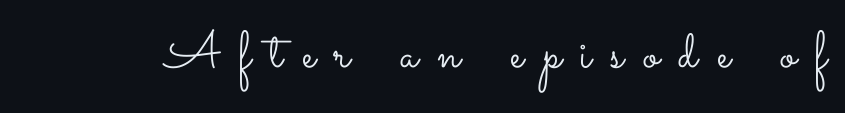
The image shows 52 px light, wide type; set unusually wide letter spacing (+0.37 em), not underlined; low stroke contrast and a small x-height.
